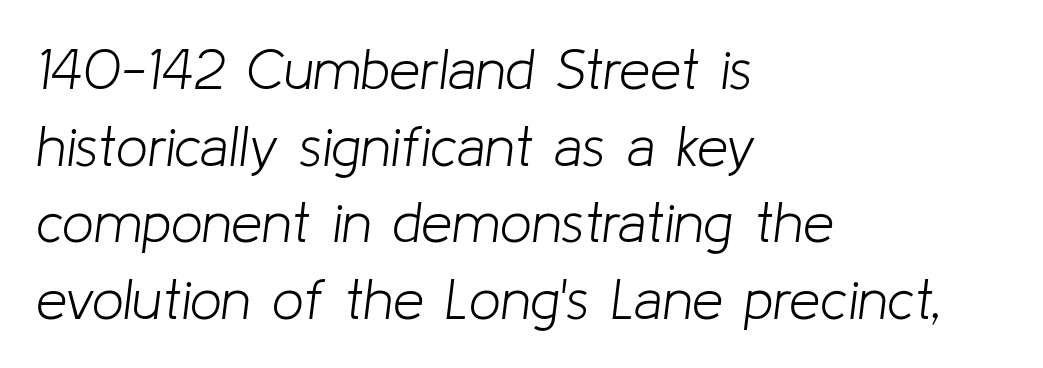
{"italic": "yes", "lean": "right", "slant_degrees": 8, "bold": "no", "weight": "light", "width": "normal", "stroke_contrast": "low", "x_height": "medium", "monospaced": "no", "underline": "no", "align": "left", "line_spacing": "normal", "line_spacing_ratio": 1.37, "letter_spacing": "normal", "letter_spacing_em": 0.0, "glyph_px": 56}
